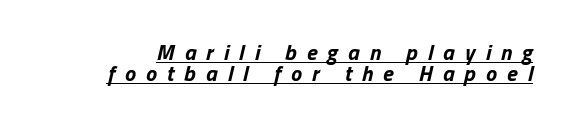
{"italic": "yes", "lean": "right", "slant_degrees": 13, "bold": "yes", "underline": "yes", "line_spacing": "tight", "line_spacing_ratio": 0.95, "letter_spacing": "wide", "letter_spacing_em": 0.46, "glyph_px": 22}
